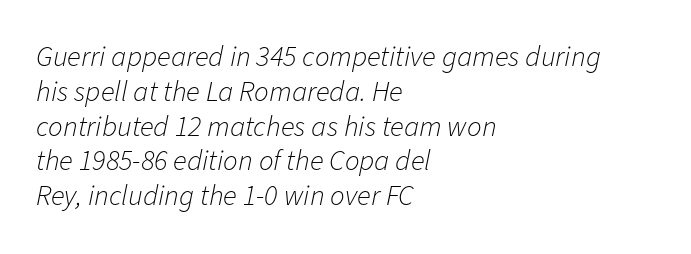
The image shows 29 px light type, italic (leaning right); set left-aligned, line spacing 1.2x, normal letter spacing, not underlined; low stroke contrast and a medium x-height.
